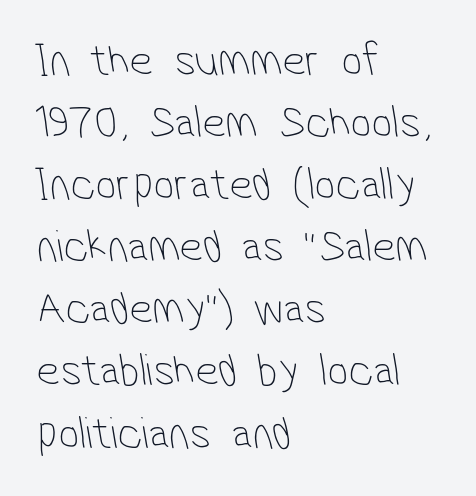
{"serif": "no", "bold": "no", "weight": "thin", "width": "condensed", "stroke_contrast": "low", "x_height": "medium", "monospaced": "no", "underline": "no", "align": "left", "line_spacing": "normal", "line_spacing_ratio": 1.35, "letter_spacing": "normal", "letter_spacing_em": 0.0, "glyph_px": 46}
